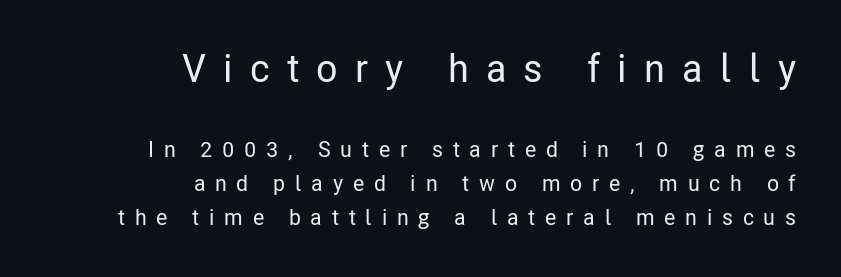
The image shows 39 px condensed sans-serif type, upright; set right-aligned, normal line spacing (1.54x), unusually wide letter spacing (+0.44 em), not underlined; the first (top) block is 1.77x larger; low stroke contrast and a medium x-height.
